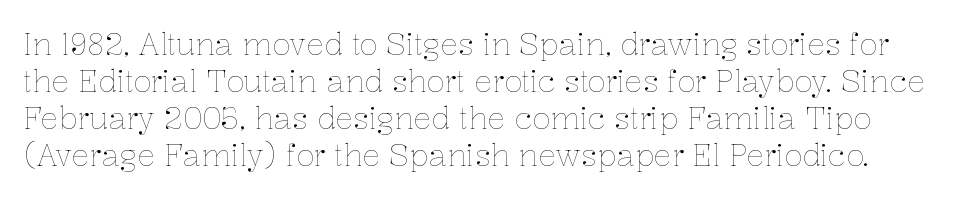
The image shows 30 px thin type, upright; set line spacing 1.23x, normal letter spacing, not underlined; low stroke contrast and a medium x-height.
